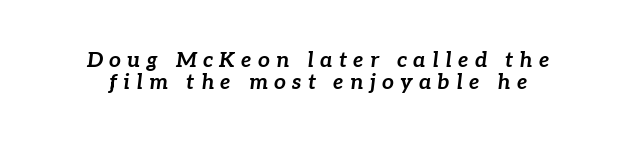
Q: Is the text bold? A: Yes.
Q: Is the text italic (slanted)? A: Yes, it leans right by about 7 degrees.
Q: Is the text underlined? A: No.
Q: Is the spacing between letters normal or unusually wide? A: Unusually wide.
Q: Is the spacing between lines tight, normal or loose? A: Tight.
